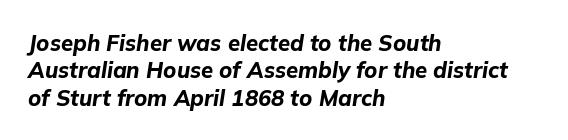
Q: Is the text bold? A: Yes.
Q: Is the text italic (slanted)? A: Yes, it leans right by about 9 degrees.
Q: Is the text underlined? A: No.
Q: How is the paragraph aligned? A: Left-aligned.
Q: Is the spacing between letters normal or unusually wide? A: Normal.
